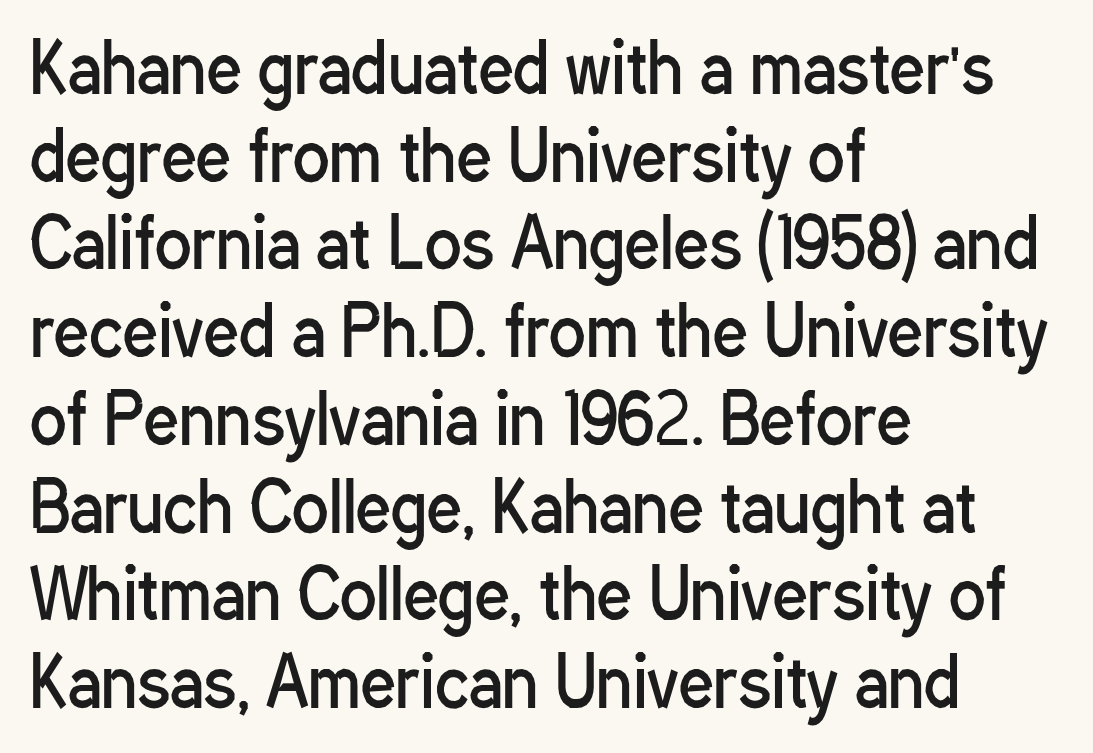
Stroke terminals: plain, sans-serif. The line texture is even and compact thanks to regular tracking. The letters advance in unequal steps, a hallmark of proportional type. The specimen reads as upright at a glance. The line-height multiplier appears to be the usual default.
